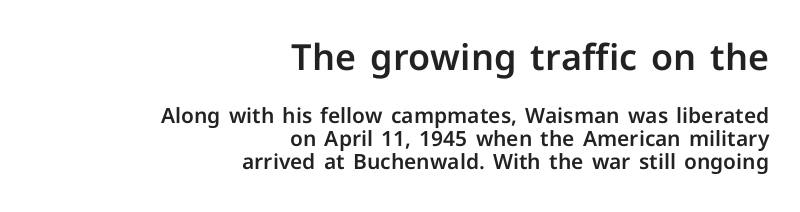
The image shows 36 px sans-serif type, upright; set right-aligned, tight line spacing (1.11x), normal letter spacing, not underlined; the first (top) block is 1.71x larger; low stroke contrast and a medium x-height.
